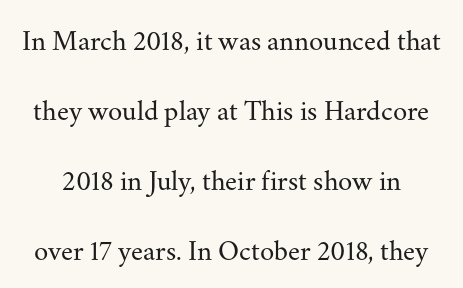
The image shows 29 px regular-weight serif type, upright; set loose line spacing (2.41x), normal letter spacing, not underlined; medium stroke contrast and a small x-height.
